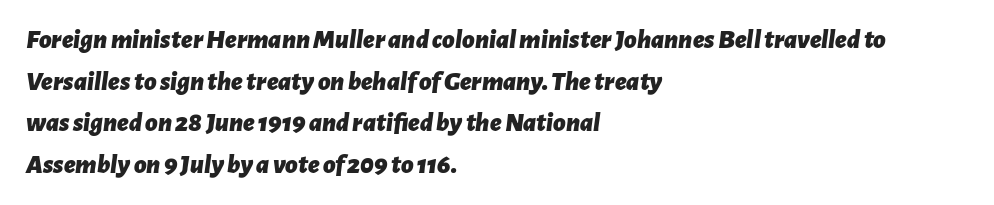
The image shows 27 px bold type, italic (leaning right); set left-aligned, normal line spacing (1.54x), normal letter spacing, not underlined.
